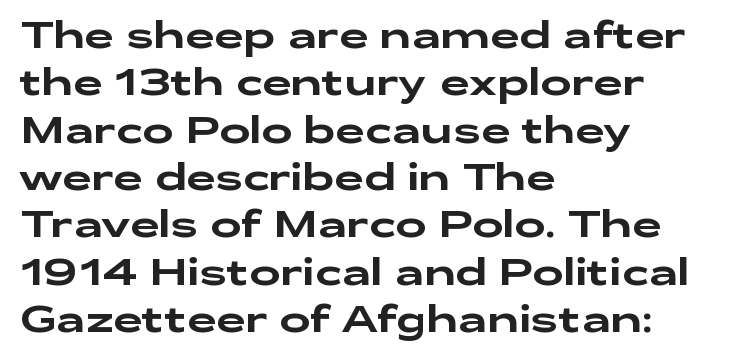
The image shows 37 px wide sans-serif type, upright; set left-aligned, normal line spacing (1.28x), normal letter spacing, not underlined; low stroke contrast and a medium x-height.
